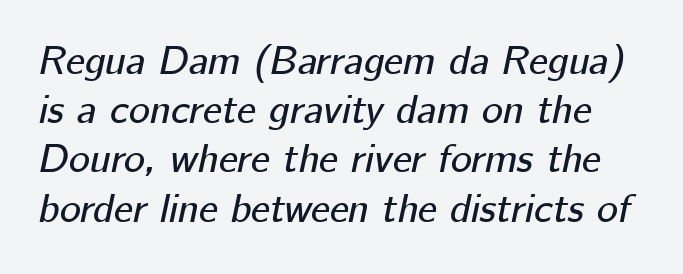
Q: Is the text italic (slanted)? A: Yes, it leans right by about 12 degrees.
Q: Is the text underlined? A: No.
Q: Is the spacing between letters normal or unusually wide? A: Normal.
Q: Width (condensed, normal, or wide)? A: Normal.
Q: Stroke contrast? A: Low.
Q: x-height? A: Medium.
Q: Monospaced? A: No.
